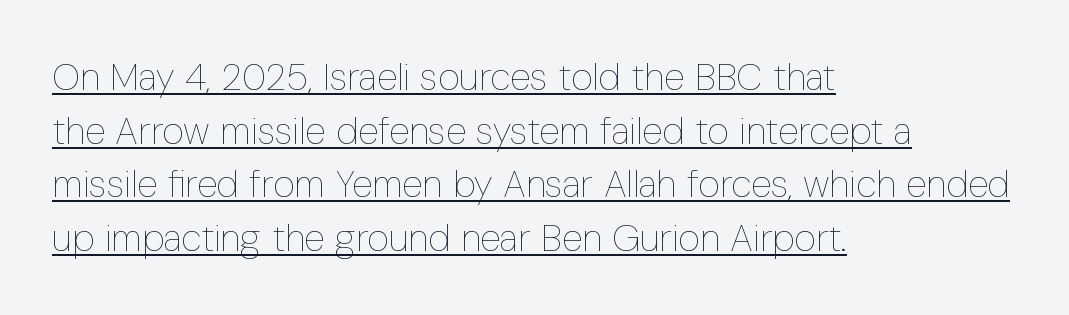
The image shows 38 px thin, condensed type, upright; set left-aligned, normal line spacing (1.41x), normal letter spacing, underlined; low stroke contrast and a medium x-height.
